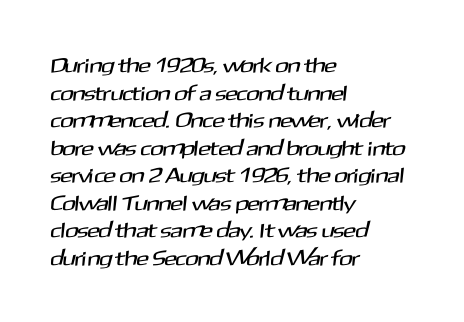
The image shows 21 px text type; set left-aligned, normal line spacing (1.31x), normal letter spacing, not underlined.
